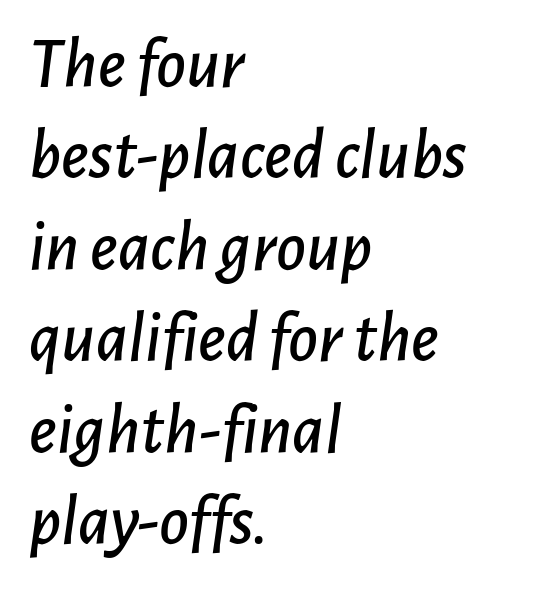
Varying glyph widths throughout — classic text-font behaviour. The string is rendered with underlining switched off. Does the copy run flush right? No — it runs flush left. There is no visible air inserted between adjacent glyphs. An italicized treatment has been applied to the whole sample. A typesetter would call this leading conventional body-copy spacing.
